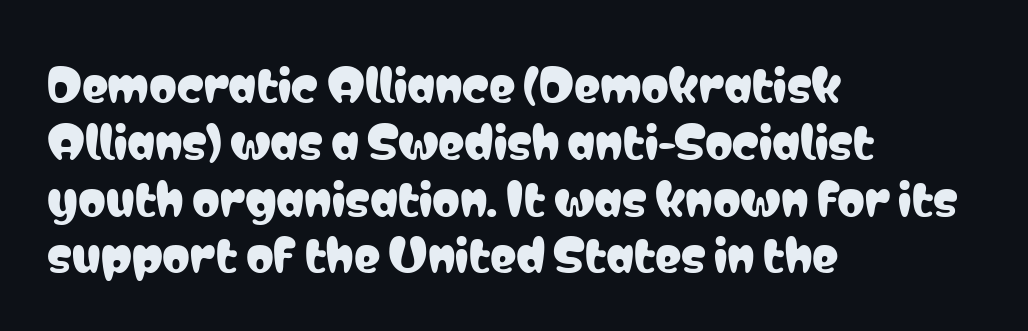
Nothing unusual about the tracking: characters are spaced as the font intends. These lines stack with their left ends in a neat column. The foot of each line stays bare and open. Is there much room between lines? A standard amount, neither cramped nor airy.
